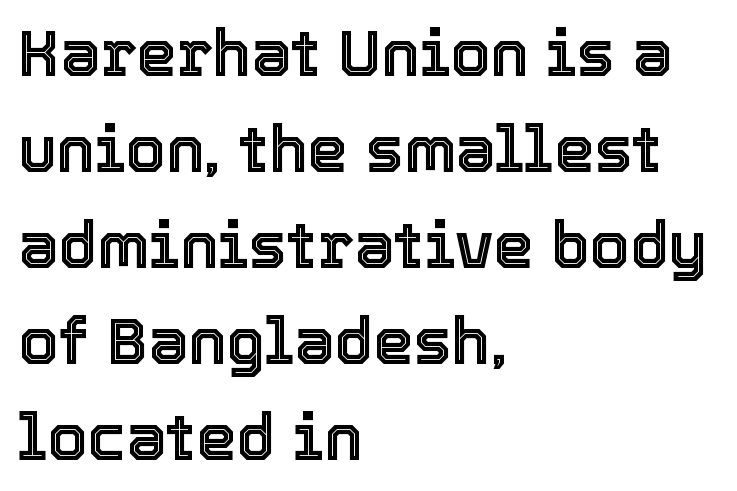
{"italic": "no", "width": "normal", "x_height": "medium", "monospaced": "no", "underline": "no", "align": "left", "line_spacing": "normal", "line_spacing_ratio": 1.5, "letter_spacing": "normal", "letter_spacing_em": 0.0, "glyph_px": 64}
